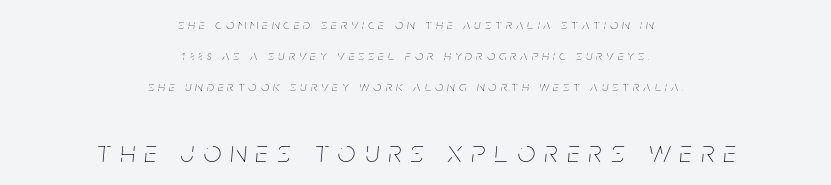
Q: Is the text bold? A: No.
Q: Is the text italic (slanted)? A: Yes, it leans right by about 5 degrees.
Q: Is the text underlined? A: No.
Q: How is the paragraph aligned? A: Centered.
Q: Is the spacing between letters normal or unusually wide? A: Unusually wide.
Q: Is the spacing between lines tight, normal or loose? A: Loose.
Q: Which block of text is set in a larger size, the first (top) or the second (bottom)? A: The second (bottom) one.
Q: Width (condensed, normal, or wide)? A: Condensed.
Q: Stroke contrast? A: Low.
Q: x-height? A: Large.
Q: Monospaced? A: No.
